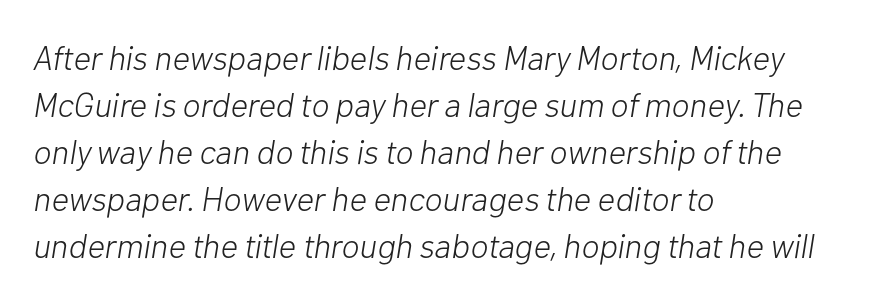
Notice how descenders clear the ascenders below comfortably — that's standard leading. This rendering features lettering with no underline. The passage shown is typed in a proportional face where columns would drift. Caption: face not bold, strokes unweighted. There is no visible air inserted between adjacent glyphs. Observe the lean: these are italic letterforms.
